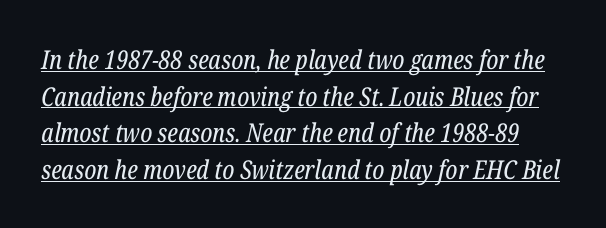
{"italic": "yes", "lean": "right", "slant_degrees": 12, "bold": "no", "underline": "yes", "line_spacing": "normal", "line_spacing_ratio": 1.41, "letter_spacing": "normal", "letter_spacing_em": 0.0, "glyph_px": 26}
